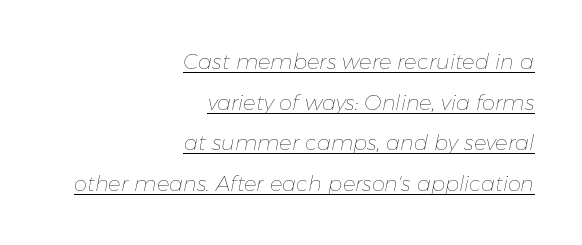
A student would call this right alignment; a typographer would say flush right, rag left. If you measured baseline to baseline, you'd find a long distance. Students, observe the line beneath the letters — that is underlining. The strokes are not fattened; the text isn't bold. Is the letter spacing exaggerated? No — it looks like the ordinary default.
